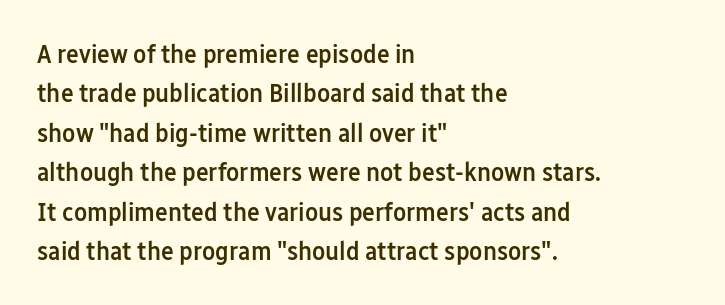
The line texture is even and compact thanks to regular tracking. The vertical gap from one line to the next is medium. It's the straight-up-and-down kind of type. I'd describe the lettering as semibold — firm but not a full bold. Layout note: lines flush left. Words float on clear page, feet unadorned.
